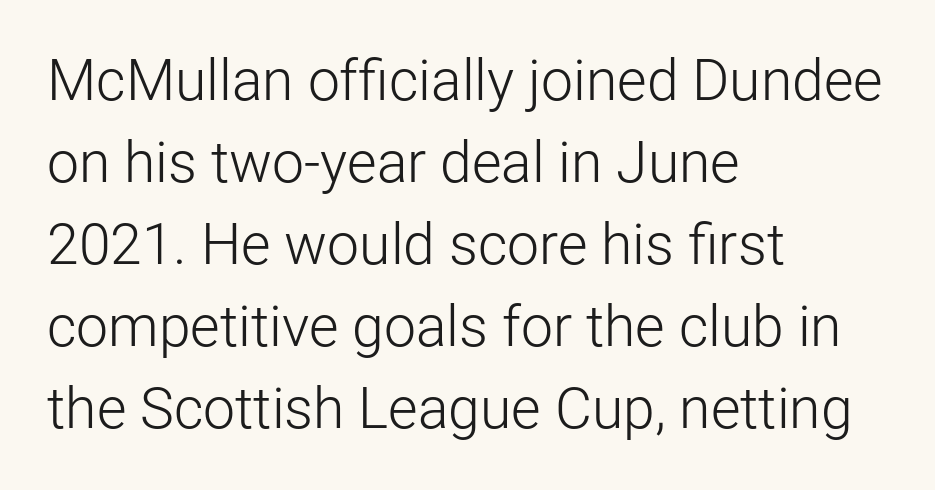
No chunkiness to these letters — they're not bold. One-word summary of the alignment: left. Do the characters align in a grid? No, the font is proportional. No extra tracking has been applied to these lines.
